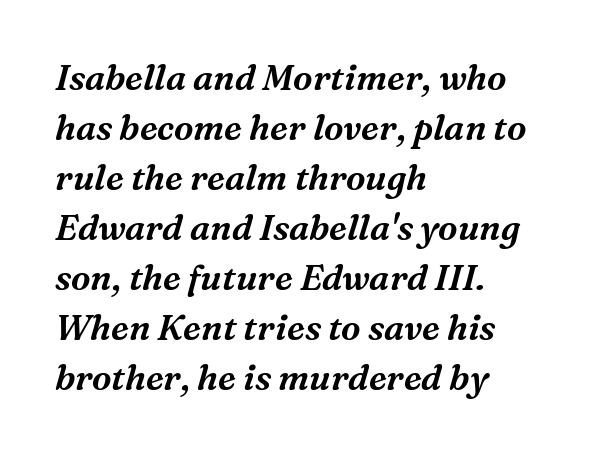
Q: Is the text italic (slanted)? A: Yes, it leans right by about 16 degrees.
Q: Is the typeface a serif or a sans-serif typeface? A: Serif.
Q: Is the text underlined? A: No.
Q: How is the paragraph aligned? A: Left-aligned.
Q: Is the spacing between letters normal or unusually wide? A: Normal.
Q: Is the spacing between lines tight, normal or loose? A: Normal.
Q: Width (condensed, normal, or wide)? A: Normal.
Q: Stroke contrast? A: Medium.
Q: x-height? A: Medium.
Q: Monospaced? A: No.
